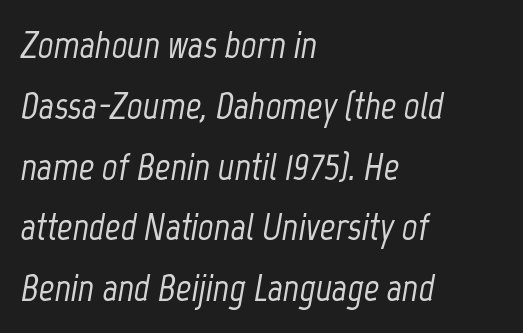
Q: Is the text italic (slanted)? A: Yes, it leans right by about 12 degrees.
Q: Is the text underlined? A: No.
Q: How is the paragraph aligned? A: Left-aligned.
Q: Is the spacing between letters normal or unusually wide? A: Normal.
Q: Is the spacing between lines tight, normal or loose? A: Normal.
Q: Width (condensed, normal, or wide)? A: Condensed.
Q: Stroke contrast? A: Low.
Q: x-height? A: Medium.
Q: Monospaced? A: No.
